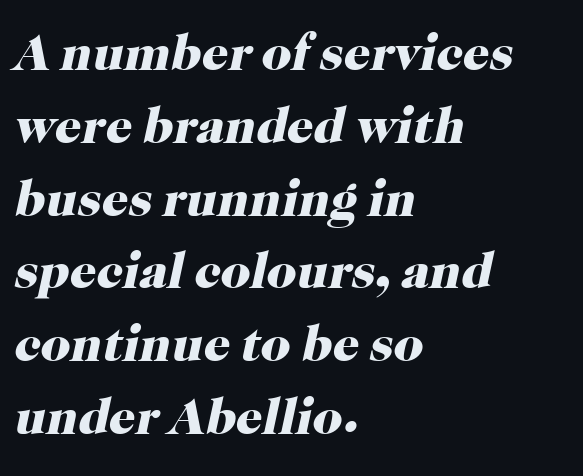
This block has exactly the height ordinary leading produces. The lines in this sample share a left origin and differ only in where they stop. Each glyph is drawn with heavy, bold strokes. The letters are slanted; this is an italic face. Words float on clear page, feet unadorned.
